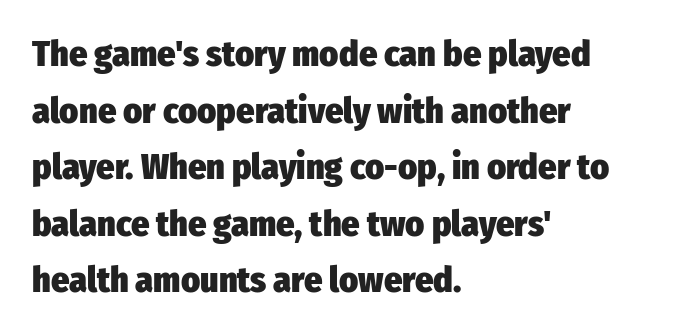
{"serif": "no", "italic": "no", "bold": "yes", "weight": "heavy", "width": "condensed", "stroke_contrast": "low", "x_height": "medium", "monospaced": "no", "underline": "no", "align": "left", "line_spacing": "normal", "line_spacing_ratio": 1.57, "letter_spacing": "normal", "letter_spacing_em": 0.0, "glyph_px": 36}
